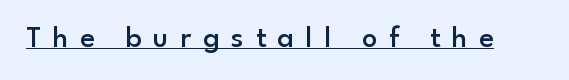
Compared with typical body copy, the letter spacing here is much looser. Think of a printed novel: that variable character pitch is what you see here. A sans-serif font was chosen for this passage. The face used here appears with an underline applied. Firm but not heavy-handed strokes: this text is semibold. The typography opts for an upright posture over an oblique one.
